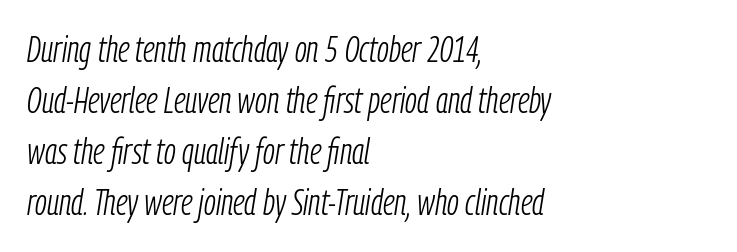
The image shows 36 px light, condensed type, italic (leaning right); set left-aligned, normal line spacing (1.42x), normal letter spacing, not underlined; low stroke contrast and a medium x-height.
